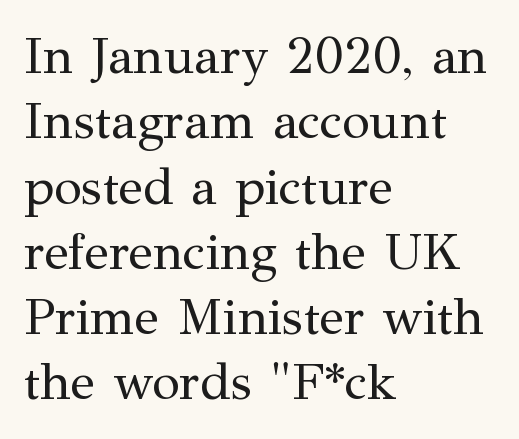
Q: Is the text bold? A: No.
Q: Is the text italic (slanted)? A: No, it is upright.
Q: Is the typeface a serif or a sans-serif typeface? A: Serif.
Q: Is the text underlined? A: No.
Q: How is the paragraph aligned? A: Left-aligned.
Q: Is the spacing between letters normal or unusually wide? A: Normal.
Q: Is the spacing between lines tight, normal or loose? A: Normal.
Q: Width (condensed, normal, or wide)? A: Normal.
Q: Stroke contrast? A: Medium.
Q: x-height? A: Medium.
Q: Monospaced? A: No.
